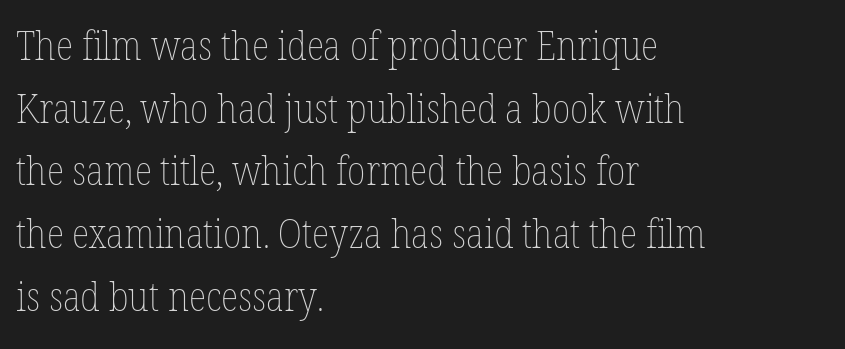
Q: Is the text bold? A: No.
Q: Is the text italic (slanted)? A: No, it is upright.
Q: Is the text underlined? A: No.
Q: How is the paragraph aligned? A: Left-aligned.
Q: Is the spacing between letters normal or unusually wide? A: Normal.
Q: Is the spacing between lines tight, normal or loose? A: Normal.
Q: Width (condensed, normal, or wide)? A: Condensed.
Q: Stroke contrast? A: Low.
Q: x-height? A: Medium.
Q: Monospaced? A: No.
